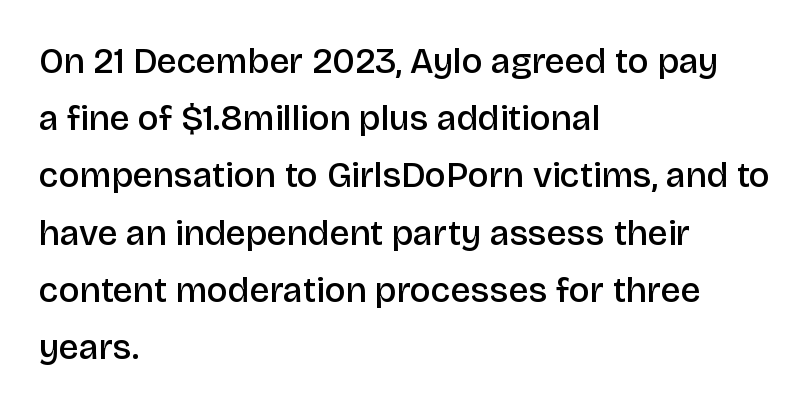
The image shows 36 px semibold sans-serif type, upright; set left-aligned, normal line spacing (1.59x), normal letter spacing, not underlined; low stroke contrast and a large x-height.
